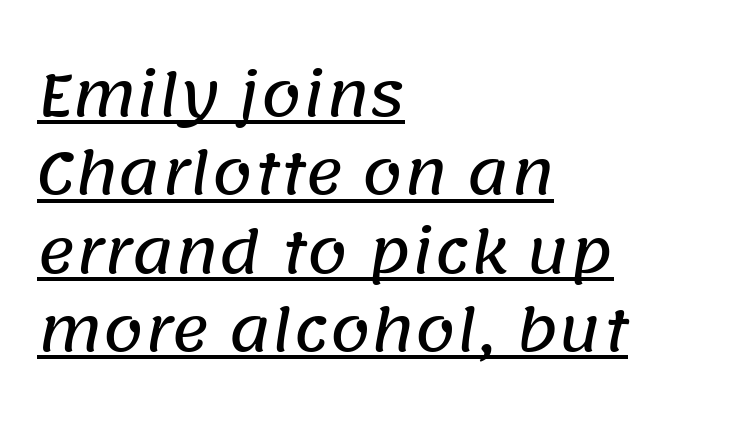
The image shows 58 px sans-serif type; set left-aligned, normal line spacing (1.35x), normal letter spacing, underlined; low stroke contrast and a large x-height.
